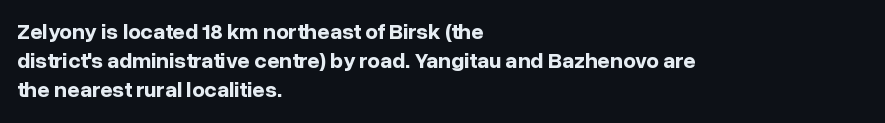
I'd describe the lettering as bold — thick and assertive. Line starts are locked; line ends wander. Nope, not italic — everything's standing straight. Only glyphs here, with clear space below each row.
